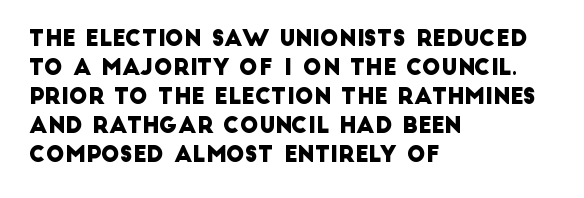
Notice how the passage keeps a crisp vertical edge on the left only. Glance below the letters and you will spot only blank space. Honestly, the letter spacing is just normal — you wouldn't notice it. How would I describe the line gaps? Plain and ordinary.
